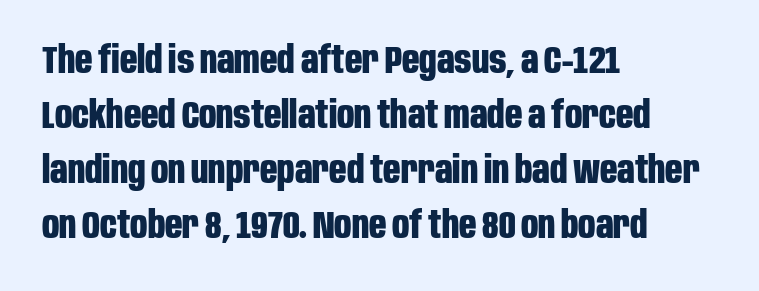
{"serif": "no", "italic": "no", "bold": "yes", "weight": "bold", "width": "condensed", "stroke_contrast": "low", "x_height": "large", "monospaced": "no", "underline": "no", "align": "left", "line_spacing": "normal", "line_spacing_ratio": 1.45, "letter_spacing": "normal", "letter_spacing_em": 0.0, "glyph_px": 38}
